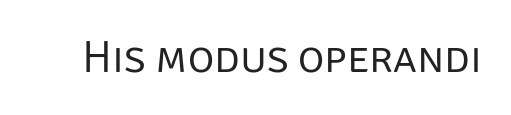
It's the straight-up-and-down kind of type. Here the glyphs are tracked normally, forming tight word shapes. The letters carry no serifs — their stems end cleanly without finishing strokes. Stroke mass is kept to a normal reading level or below. You could not count columns in this text — the font is proportionally spaced. The foot of each line stays bare and open.
